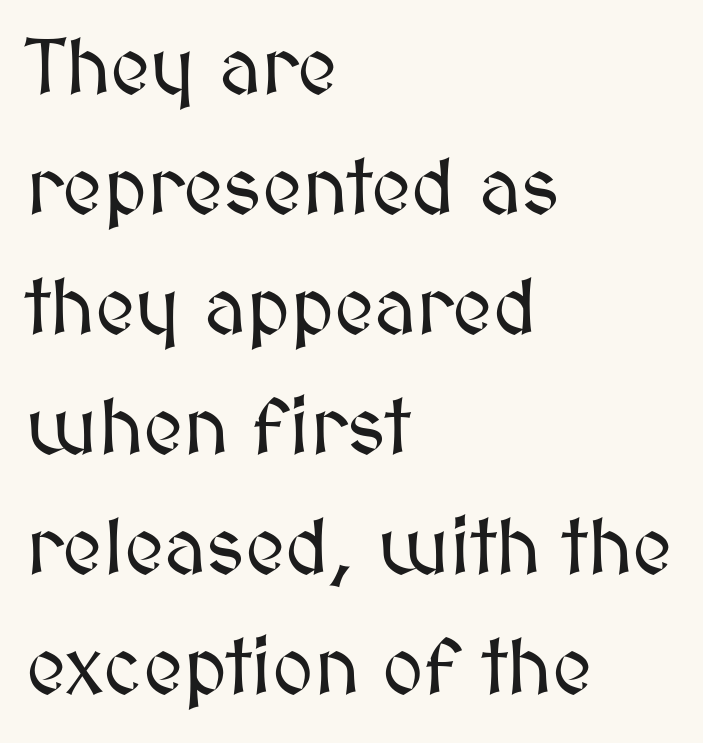
Q: Is the text italic (slanted)? A: No, it is upright.
Q: Is the text underlined? A: No.
Q: How is the paragraph aligned? A: Left-aligned.
Q: Is the spacing between letters normal or unusually wide? A: Normal.
Q: Is the spacing between lines tight, normal or loose? A: Normal.
Q: Width (condensed, normal, or wide)? A: Normal.
Q: Stroke contrast? A: Medium.
Q: x-height? A: Medium.
Q: Monospaced? A: No.
